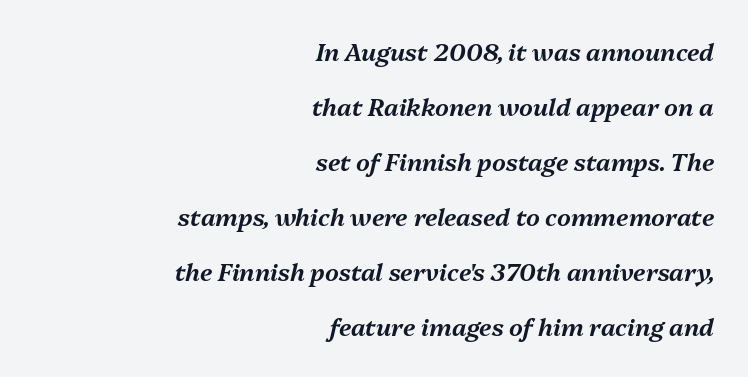
{"italic": "yes", "lean": "right", "slant_degrees": 13, "underline": "no", "align": "right", "line_spacing": "loose", "line_spacing_ratio": 2.29, "letter_spacing": "normal", "letter_spacing_em": 0.0, "glyph_px": 24}
